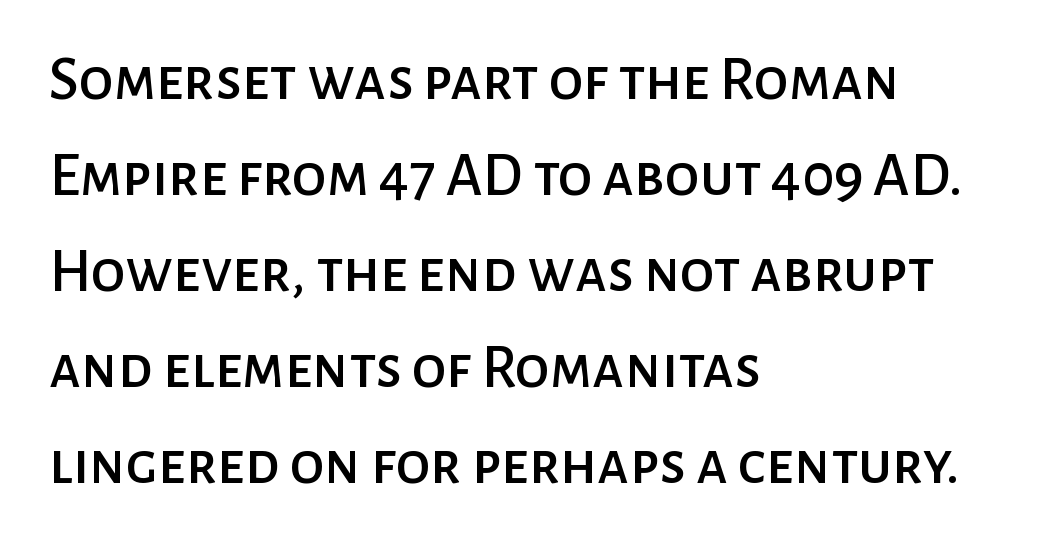
Interline gaps are of average width in this sample. The designer went with a sans here, leaving each stem footless. Underlining? Definitely not there. The font's upright variant was chosen for this text.
